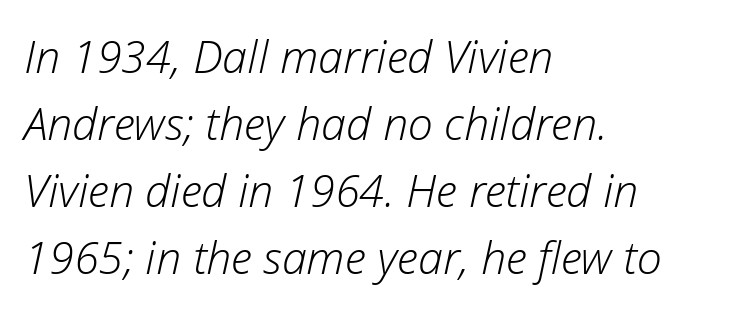
{"italic": "yes", "lean": "right", "slant_degrees": 12, "bold": "no", "weight": "light", "width": "normal", "stroke_contrast": "low", "x_height": "medium", "monospaced": "no", "underline": "no", "align": "left", "line_spacing": "normal", "line_spacing_ratio": 1.49, "letter_spacing": "normal", "letter_spacing_em": 0.0, "glyph_px": 45}
